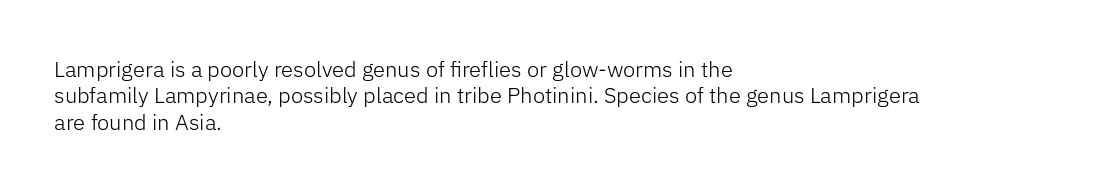
This sample uses an upright cut, with every glyph sitting square on the baseline. Underlining? Definitely not there. Heaviness? Minimal to ordinary, like unemphasized prose. Short note: letters normally spaced. Where is the straight margin? On the left.
